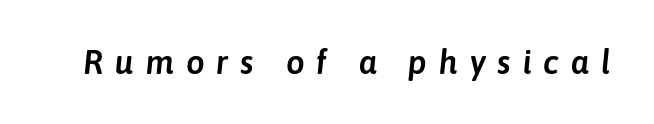
The image shows 33 px text type, italic (leaning right); set unusually wide letter spacing (+0.36 em), not underlined; low stroke contrast and a medium x-height.
